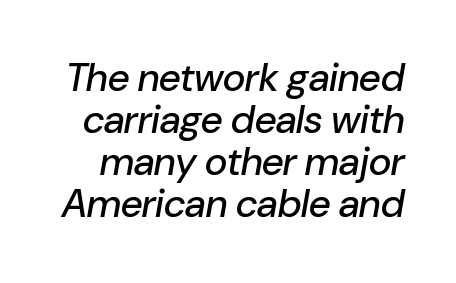
The image shows 39 px text type, italic (leaning right); set tight line spacing (1.08x), normal letter spacing, not underlined; low stroke contrast and a medium x-height.
